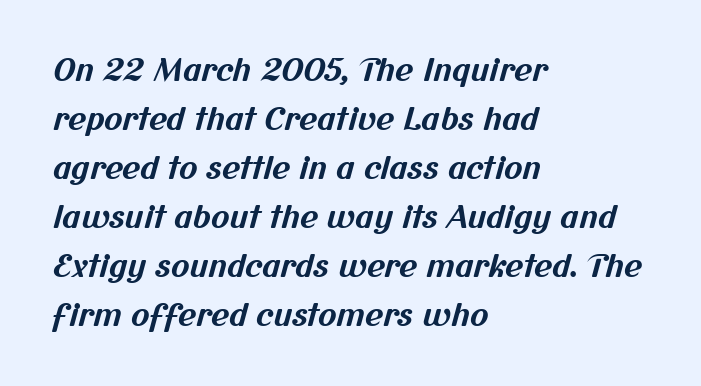
Nobody touched the tracking dial on this one. In CSS terms this would be text-align: left. A sans-serif font was chosen for this passage. Type without underlining. Leading: standard. The passage shown is emphatically bold.
